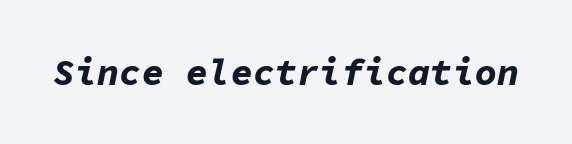
There's an unmistakable incline to the writing here. Students, this is bold: see how much ink each stroke carries. The tracking reads as untouched default to a designer's eye. The letters march in equal steps, a hallmark of fixed-pitch type.
